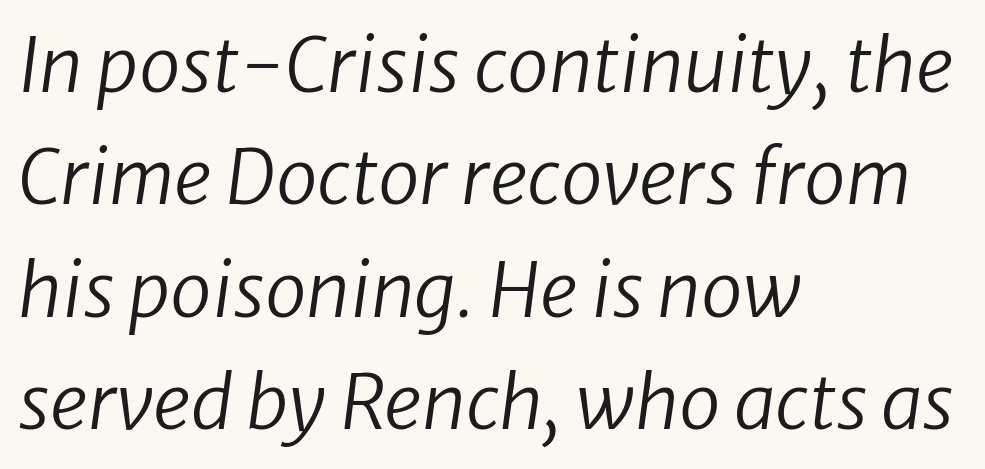
The paragraph has a hard left edge and a soft right edge. Horizontal bands of white between lines are of average thickness. An italicized treatment has been applied to the whole sample. Unbolded letterforms with no extra heft. Only glyphs here, with clear space below each row.
